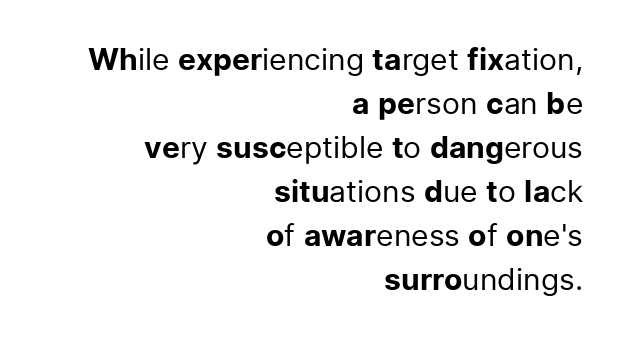
The vertical gap from one line to the next is medium. The specimen omits any rule beneath the text block's lines. Here the designer chose a conventional face with non-uniform glyph widths. The letterforms sit at book weight or below. The lines in this sample share a right terminus and differ only in where they begin. Note: no serifs on the glyphs.
